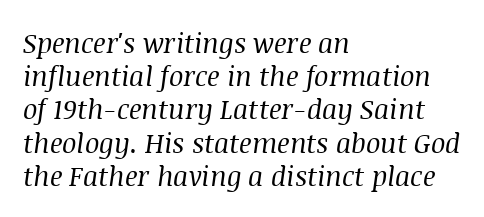
The face used here is rendered with its standard letterfit. Nothing heavy about these letters — not bold at all. Quick note: italic. Line beginnings align vertically; line endings do not. Quick note: underline off.
